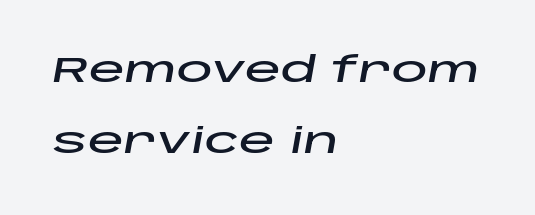
{"italic": "yes", "lean": "right", "slant_degrees": 10, "width": "wide", "stroke_contrast": "low", "x_height": "large", "monospaced": "no", "underline": "no", "align": "left", "line_spacing": "loose", "line_spacing_ratio": 1.97, "letter_spacing": "normal", "letter_spacing_em": 0.0, "glyph_px": 36}
